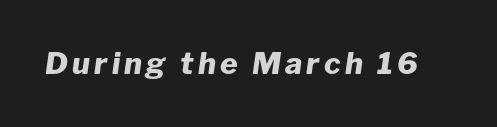
{"italic": "yes", "lean": "right", "slant_degrees": 8, "bold": "yes", "weight": "heavy", "width": "normal", "stroke_contrast": "low", "x_height": "medium", "monospaced": "no", "underline": "no", "glyph_px": 30}
